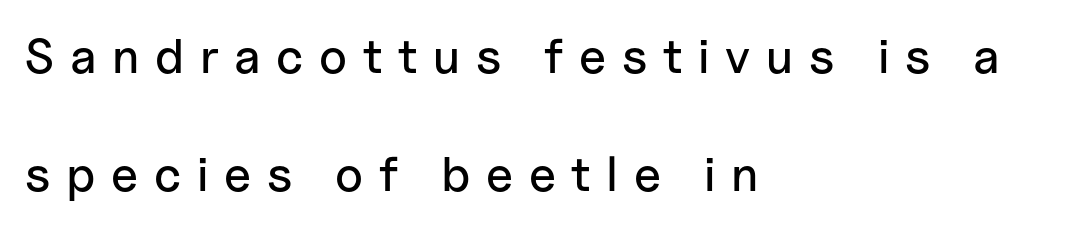
Q: Is the text italic (slanted)? A: No, it is upright.
Q: Is the typeface a serif or a sans-serif typeface? A: Sans-serif.
Q: Is the text underlined? A: No.
Q: How is the paragraph aligned? A: Left-aligned.
Q: Is the spacing between letters normal or unusually wide? A: Unusually wide.
Q: Is the spacing between lines tight, normal or loose? A: Loose.
Q: Width (condensed, normal, or wide)? A: Normal.
Q: Stroke contrast? A: Low.
Q: x-height? A: Medium.
Q: Monospaced? A: No.
